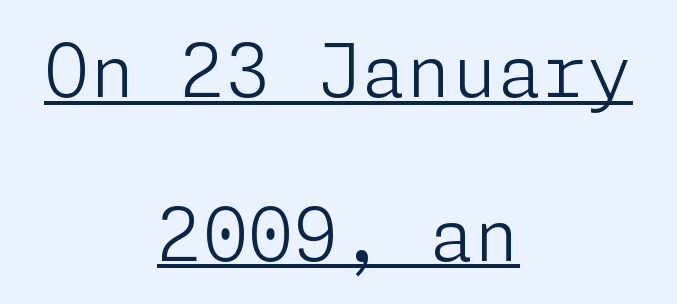
{"serif": "no", "italic": "no", "bold": "no", "weight": "light", "width": "normal", "stroke_contrast": "low", "x_height": "medium", "underline": "yes", "align": "center", "line_spacing": "loose", "line_spacing_ratio": 2.24, "letter_spacing": "normal", "letter_spacing_em": 0.0, "glyph_px": 73}
